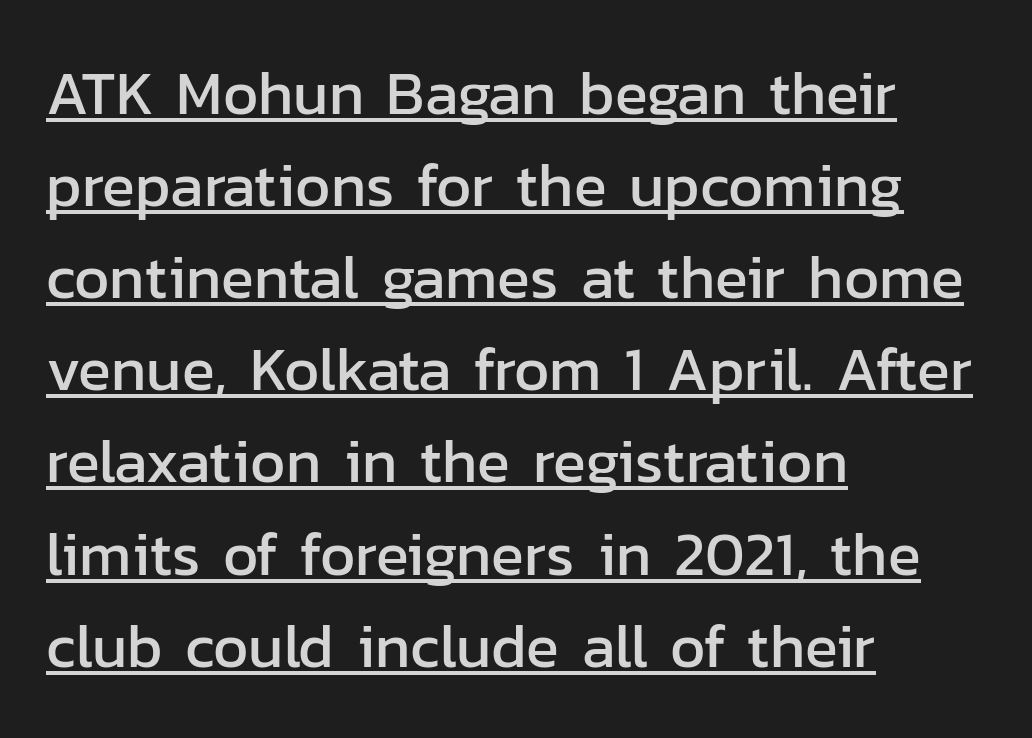
Q: Is the text italic (slanted)? A: No, it is upright.
Q: Is the typeface a serif or a sans-serif typeface? A: Sans-serif.
Q: Is the text underlined? A: Yes.
Q: How is the paragraph aligned? A: Left-aligned.
Q: Is the spacing between letters normal or unusually wide? A: Normal.
Q: Is the spacing between lines tight, normal or loose? A: Normal.
Q: Width (condensed, normal, or wide)? A: Normal.
Q: Stroke contrast? A: Low.
Q: x-height? A: Medium.
Q: Monospaced? A: No.
